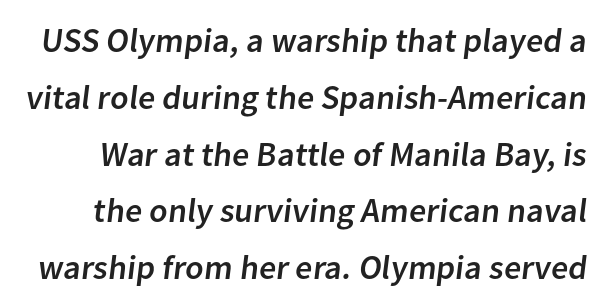
Q: Is the typeface a serif or a sans-serif typeface? A: Sans-serif.
Q: Is the text underlined? A: No.
Q: Is the spacing between letters normal or unusually wide? A: Normal.
Q: Is the spacing between lines tight, normal or loose? A: Normal.
Q: Width (condensed, normal, or wide)? A: Normal.
Q: Stroke contrast? A: Low.
Q: x-height? A: Medium.
Q: Monospaced? A: No.
